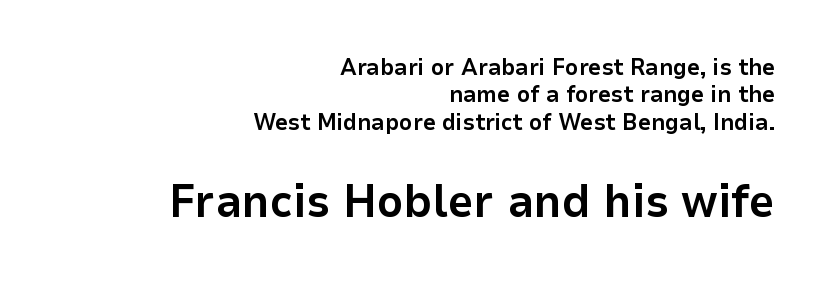
The image shows 46 px bold sans-serif type, upright; set right-aligned, line spacing 1.19x, normal letter spacing, not underlined; the second (bottom) block is 2.0x larger; low stroke contrast and a medium x-height.
